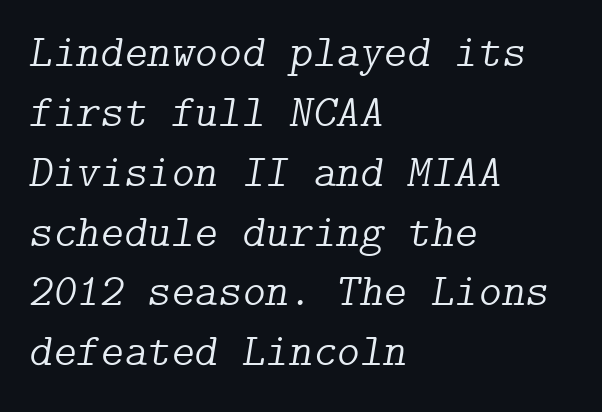
This is oblique type, the kind used for emphasis or titles. Each row of text sits above clean, open space. Ink coverage per letter is moderate at most. This rendering leaves character spacing at its baseline value. Small tapered or slab feet sit at the stroke ends, so this counts as serif. Line beginnings align vertically; line endings do not.
